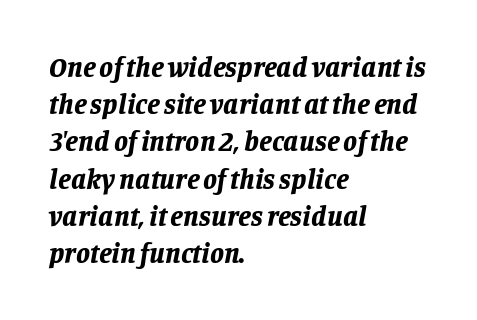
Q: Is the text bold? A: Yes.
Q: Is the text italic (slanted)? A: Yes, it leans right by about 11 degrees.
Q: Is the text underlined? A: No.
Q: How is the paragraph aligned? A: Left-aligned.
Q: Is the spacing between letters normal or unusually wide? A: Normal.
Q: Is the spacing between lines tight, normal or loose? A: Normal.
Q: Width (condensed, normal, or wide)? A: Normal.
Q: Stroke contrast? A: Low.
Q: x-height? A: Large.
Q: Monospaced? A: No.
